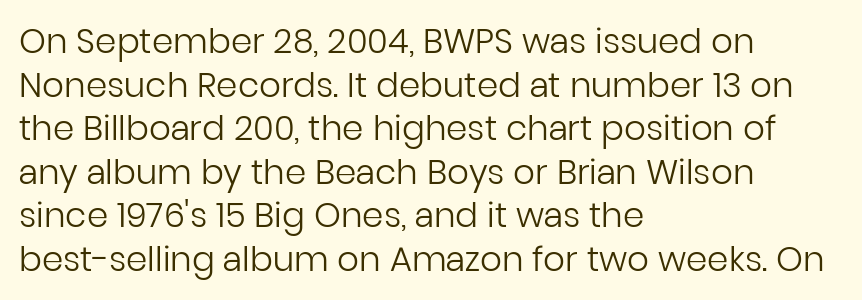
{"serif": "no", "italic": "no", "bold": "no", "weight": "regular", "width": "normal", "stroke_contrast": "low", "x_height": "medium", "monospaced": "no", "underline": "no", "align": "left", "line_spacing": "normal", "line_spacing_ratio": 1.28, "letter_spacing": "normal", "letter_spacing_em": 0.0, "glyph_px": 34}
